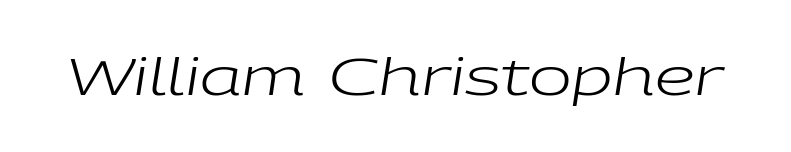
The image shows 51 px regular-weight, wide type, italic (leaning right); set normal letter spacing, not underlined; low stroke contrast and a medium x-height.
